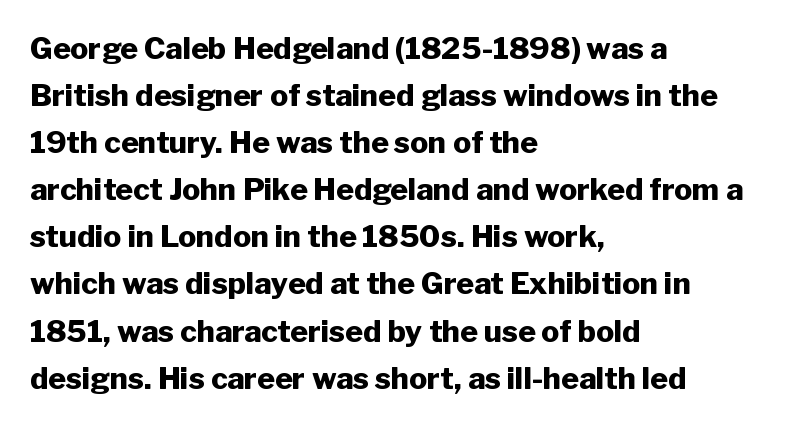
The image shows 30 px heavy sans-serif type, upright; set left-aligned, normal line spacing (1.57x), normal letter spacing, not underlined; low stroke contrast and a medium x-height.
